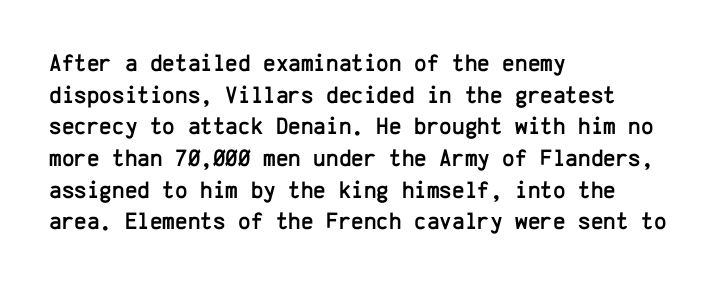
The letterforms sit shoulder to shoulder at normal distance. In terms of leading, this rendering sits right in the middle. The rendering anchors every line to the left-hand side. Style check: upright.
